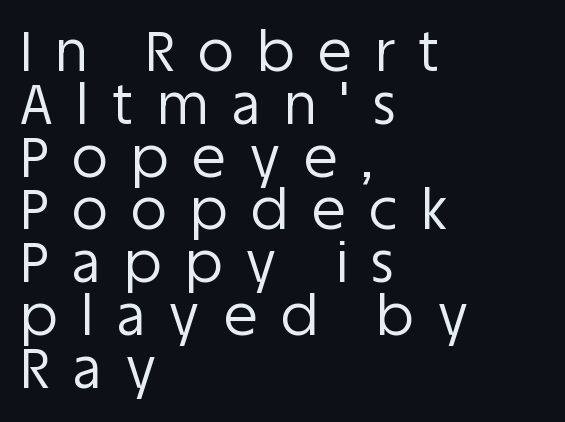
{"serif": "no", "italic": "no", "bold": "no", "weight": "regular", "width": "normal", "stroke_contrast": "low", "x_height": "large", "monospaced": "no", "underline": "no", "align": "left", "line_spacing": "tight", "line_spacing_ratio": 0.96, "letter_spacing": "wide", "letter_spacing_em": 0.43, "glyph_px": 55}
